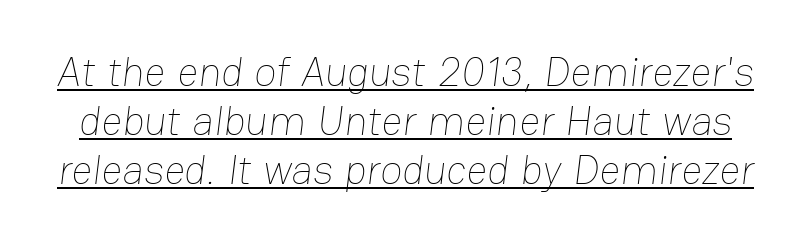
{"bold": "no", "weight": "thin", "width": "normal", "stroke_contrast": "low", "x_height": "medium", "monospaced": "no", "underline": "yes", "line_spacing_ratio": 1.2, "letter_spacing": "normal", "letter_spacing_em": 0.0, "glyph_px": 41}
